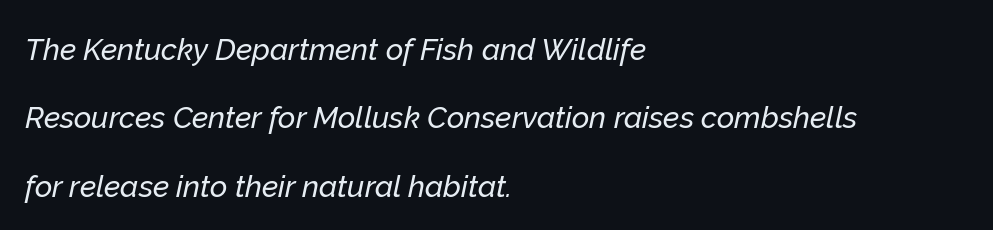
The image shows 30 px text type, italic (leaning right); set left-aligned, loose line spacing (2.28x), normal letter spacing, not underlined; low stroke contrast and a medium x-height.
